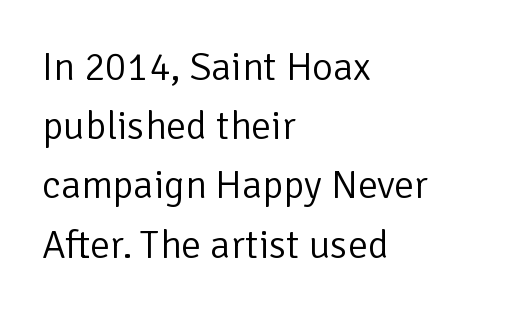
The image shows 40 px light sans-serif type, upright; set left-aligned, normal line spacing (1.48x), normal letter spacing, not underlined; low stroke contrast and a medium x-height.
